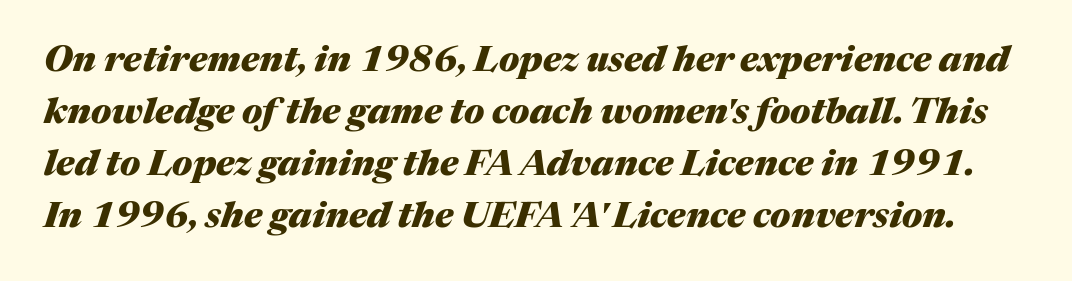
The letters are bold, with thick, heavy strokes. Vertical spacing — default. Each word holds together tightly as a unit, with standard inter-letter gaps. Note the varied advance widths — an 'i' is clearly narrower than an 'm'.
